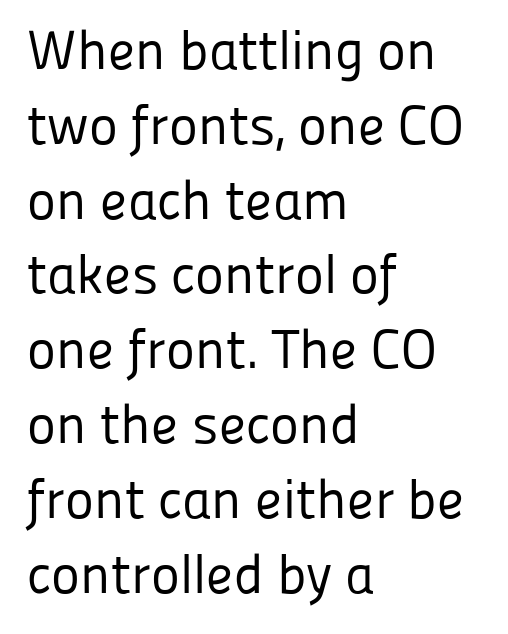
Q: Is the text bold? A: No.
Q: Is the text italic (slanted)? A: No, it is upright.
Q: Is the typeface a serif or a sans-serif typeface? A: Sans-serif.
Q: Is the text underlined? A: No.
Q: How is the paragraph aligned? A: Left-aligned.
Q: Is the spacing between letters normal or unusually wide? A: Normal.
Q: Is the spacing between lines tight, normal or loose? A: Normal.
Q: Width (condensed, normal, or wide)? A: Normal.
Q: Stroke contrast? A: Low.
Q: x-height? A: Medium.
Q: Monospaced? A: No.
